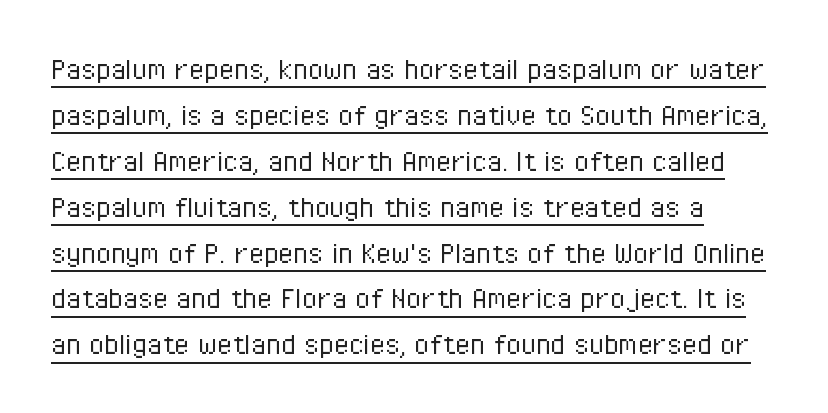
{"serif": "no", "italic": "no", "bold": "no", "weight": "light", "width": "condensed", "stroke_contrast": "low", "x_height": "medium", "monospaced": "no", "underline": "yes", "align": "left", "line_spacing": "normal", "line_spacing_ratio": 1.35, "letter_spacing": "normal", "letter_spacing_em": 0.0, "glyph_px": 34}
